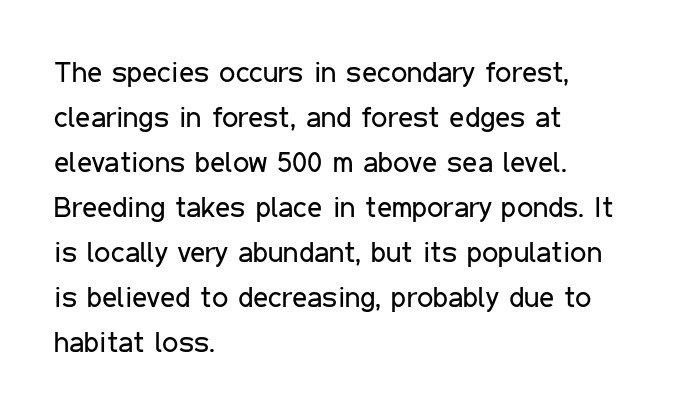
Rule under the text: the space is simply empty. Character widths vary here, with narrow letters taking less room than wide ones. Bold? No — there's no thickening of the strokes. The axis of the letterforms is exactly vertical.
